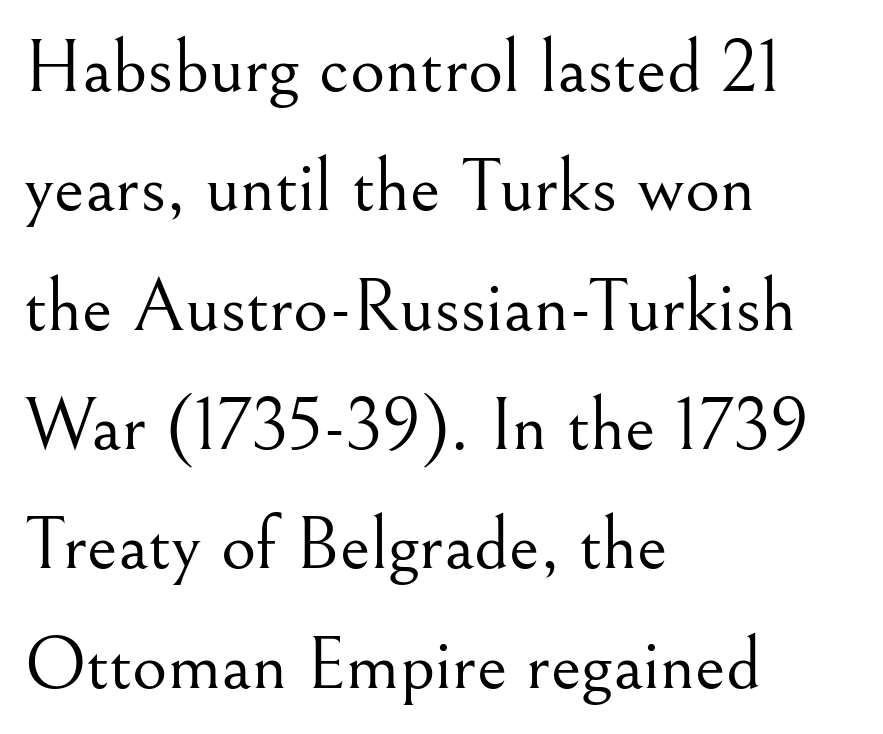
Q: Is the text bold? A: No.
Q: Is the text italic (slanted)? A: No, it is upright.
Q: Is the typeface a serif or a sans-serif typeface? A: Serif.
Q: Is the text underlined? A: No.
Q: How is the paragraph aligned? A: Left-aligned.
Q: Is the spacing between letters normal or unusually wide? A: Normal.
Q: Is the spacing between lines tight, normal or loose? A: Normal.
Q: Width (condensed, normal, or wide)? A: Normal.
Q: Stroke contrast? A: Medium.
Q: x-height? A: Small.
Q: Monospaced? A: No.
